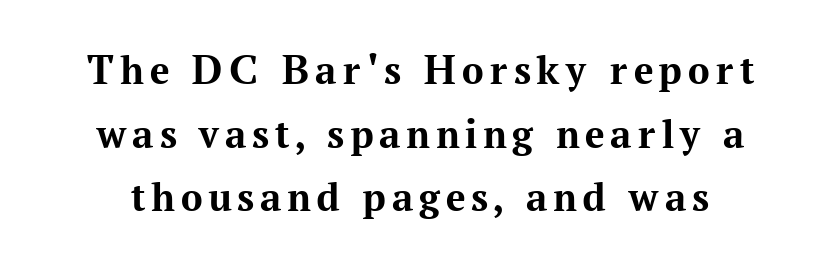
{"serif": "yes", "italic": "no", "bold": "yes", "weight": "bold", "width": "normal", "stroke_contrast": "medium", "x_height": "medium", "monospaced": "no", "underline": "no", "line_spacing": "normal", "line_spacing_ratio": 1.48, "glyph_px": 43}
